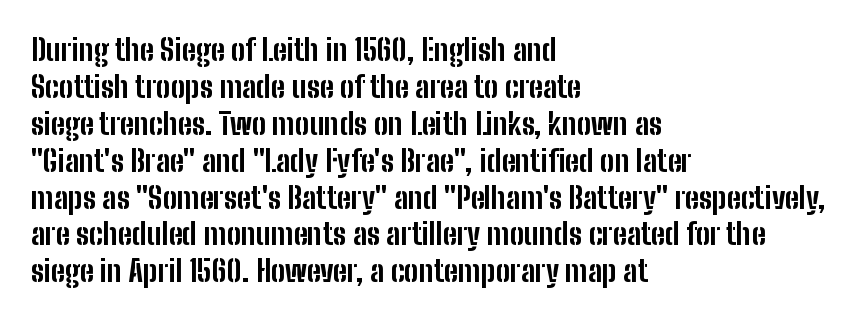
The image shows 30 px bold, condensed sans-serif type, upright; set left-aligned, line spacing 1.23x, normal letter spacing, not underlined; low stroke contrast and a medium x-height.
